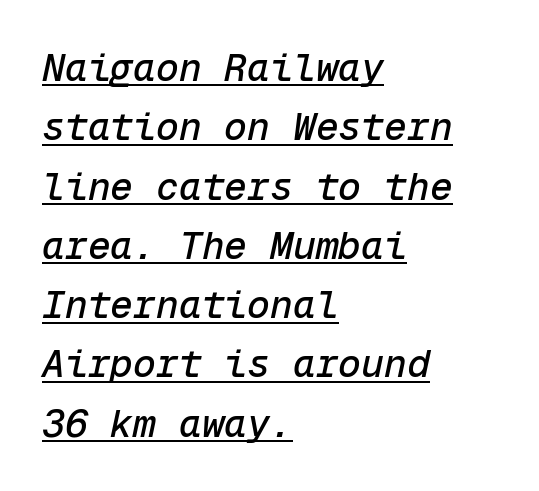
Q: Is the text italic (slanted)? A: Yes, it leans right by about 12 degrees.
Q: Is the text underlined? A: Yes.
Q: How is the paragraph aligned? A: Left-aligned.
Q: Is the spacing between letters normal or unusually wide? A: Normal.
Q: Is the spacing between lines tight, normal or loose? A: Normal.
Q: Width (condensed, normal, or wide)? A: Normal.
Q: Stroke contrast? A: Low.
Q: x-height? A: Medium.
Q: Monospaced? A: Yes.
